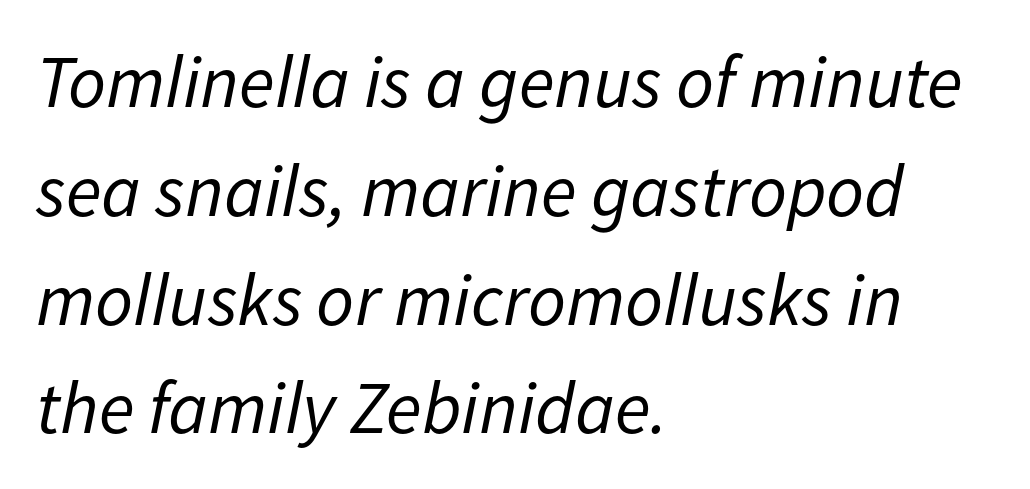
Does the copy run flush right? No — it runs flush left. Is the stroke heavy? The answer is a plain regular-or-lighter. These lines sit exactly where default settings would place them. Underlining? Definitely not there. Note the varied advance widths — an 'i' is clearly narrower than an 'm'.
